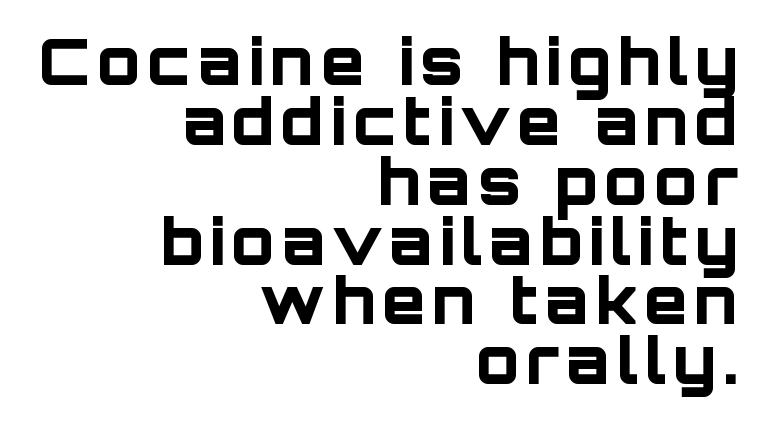
The face used here has the dense, thick strokes of a bold. Is this a sans? Yes — the strokes have no serifs. The vertical gap from one line to the next is small. The foot of each line stays bare and open. The axis of the letterforms is exactly vertical. Character widths vary here, with narrow letters taking less room than wide ones.
